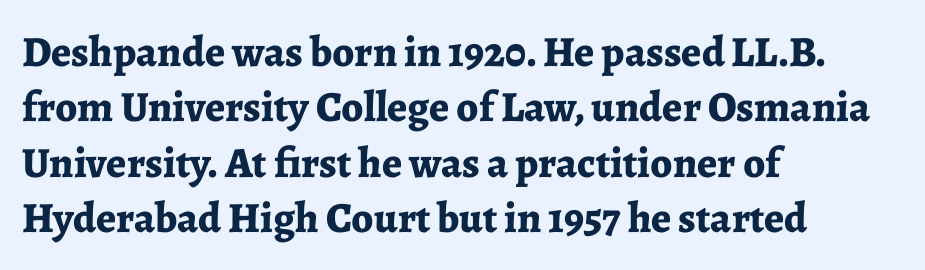
The image shows 43 px bold serif type, upright; set left-aligned, normal line spacing (1.29x), normal letter spacing, not underlined; low stroke contrast and a medium x-height.
